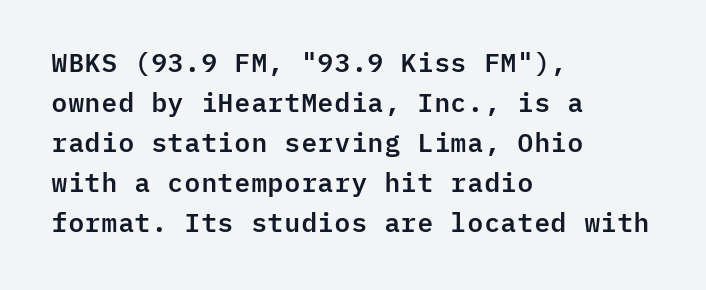
The image shows 26 px text type, upright; set left-aligned, normal line spacing (1.54x), normal letter spacing, not underlined.
